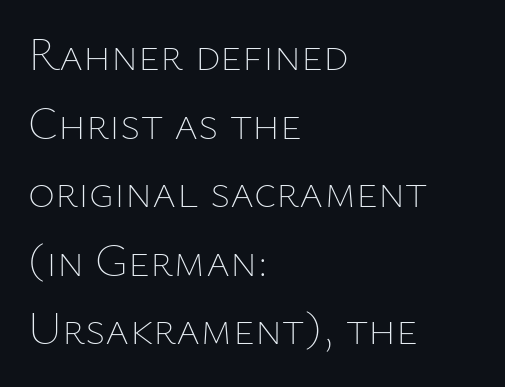
The image shows 46 px thin type, upright; set left-aligned, normal line spacing (1.49x), normal letter spacing, not underlined; low stroke contrast and a medium x-height.
